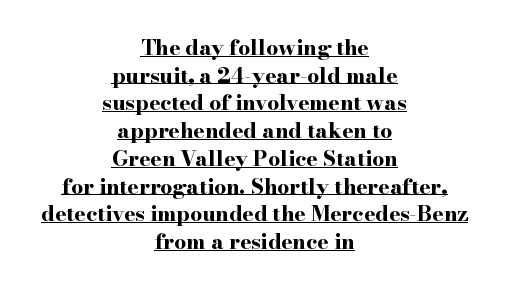
{"italic": "no", "bold": "yes", "underline": "yes", "align": "center", "line_spacing": "normal", "line_spacing_ratio": 1.32, "letter_spacing": "normal", "letter_spacing_em": 0.0, "glyph_px": 21}
